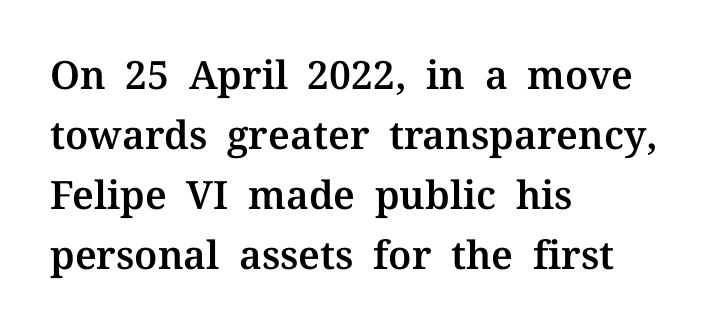
The image shows 39 px serif type, upright; set left-aligned, normal line spacing (1.54x), normal letter spacing, not underlined; medium stroke contrast and a medium x-height.
